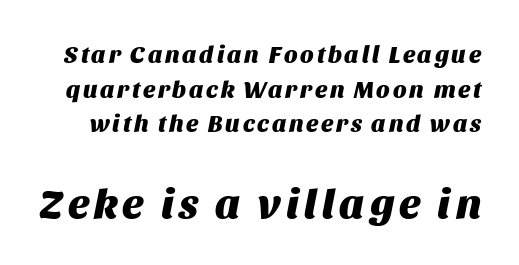
{"italic": "yes", "lean": "right", "slant_degrees": 11, "bold": "yes", "weight": "heavy", "width": "normal", "stroke_contrast": "medium", "x_height": "large", "monospaced": "no", "underline": "no", "line_spacing": "normal", "line_spacing_ratio": 1.44, "larger_block": "second", "size_ratio": 1.75, "glyph_px": 42}
